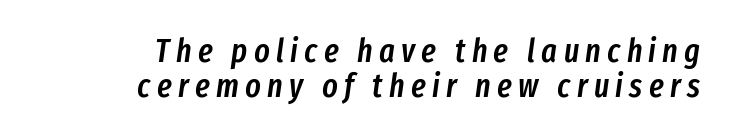
The image shows 33 px semibold, condensed type, italic (leaning right); set right-aligned, tight line spacing (1.05x), not underlined; low stroke contrast and a medium x-height.
